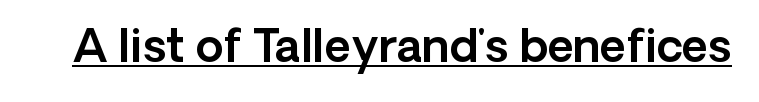
Q: Is the text italic (slanted)? A: No, it is upright.
Q: Is the typeface a serif or a sans-serif typeface? A: Sans-serif.
Q: Is the text underlined? A: Yes.
Q: Is the spacing between letters normal or unusually wide? A: Normal.
Q: Width (condensed, normal, or wide)? A: Normal.
Q: x-height? A: Medium.
Q: Monospaced? A: No.
